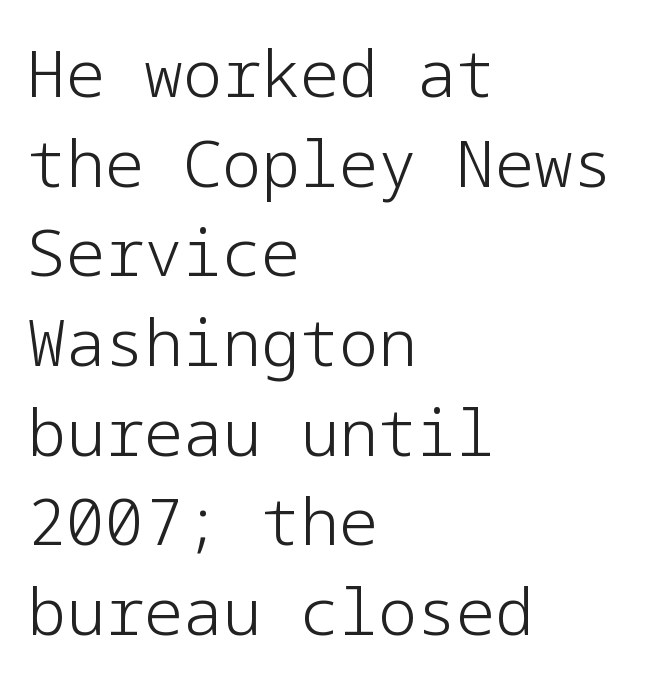
Q: Is the text bold? A: No.
Q: Is the text italic (slanted)? A: No, it is upright.
Q: Is the typeface a serif or a sans-serif typeface? A: Sans-serif.
Q: Is the text underlined? A: No.
Q: How is the paragraph aligned? A: Left-aligned.
Q: Is the spacing between letters normal or unusually wide? A: Normal.
Q: Is the spacing between lines tight, normal or loose? A: Normal.
Q: Width (condensed, normal, or wide)? A: Normal.
Q: Stroke contrast? A: Low.
Q: x-height? A: Medium.
